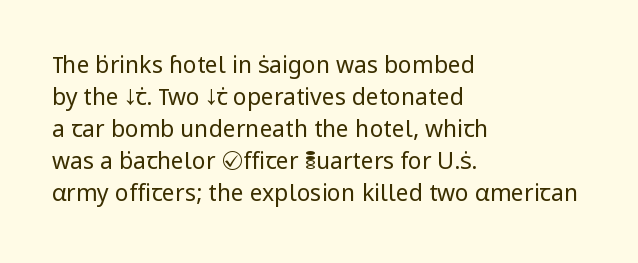
The image shows 23 px text type, upright; set left-aligned, normal line spacing (1.39x), normal letter spacing, not underlined.
